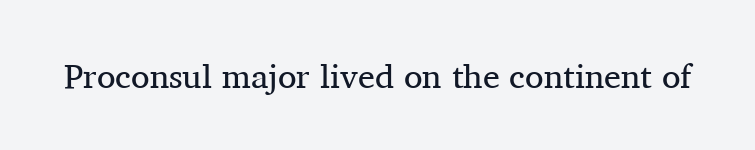
The image shows 34 px regular-weight serif type, upright; set normal letter spacing, not underlined; medium stroke contrast and a medium x-height.
